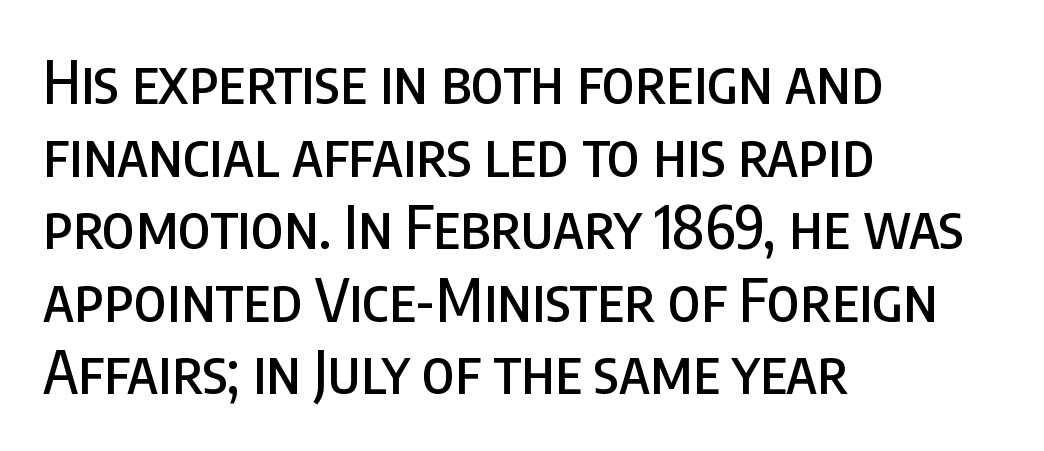
The image shows 59 px condensed sans-serif type, upright; set left-aligned, line spacing 1.23x, normal letter spacing, not underlined; low stroke contrast and a large x-height.
